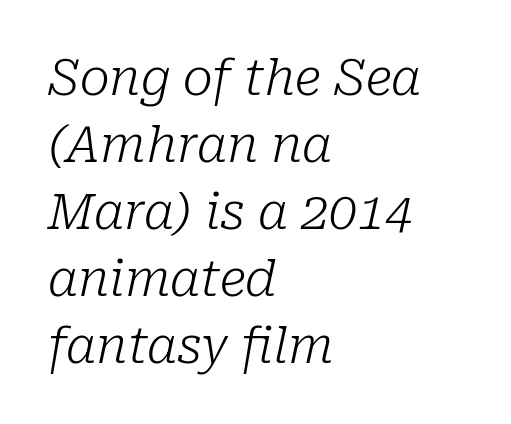
The image shows 50 px light serif type, italic (leaning right); set left-aligned, normal line spacing (1.34x), normal letter spacing, not underlined; low stroke contrast and a medium x-height.
